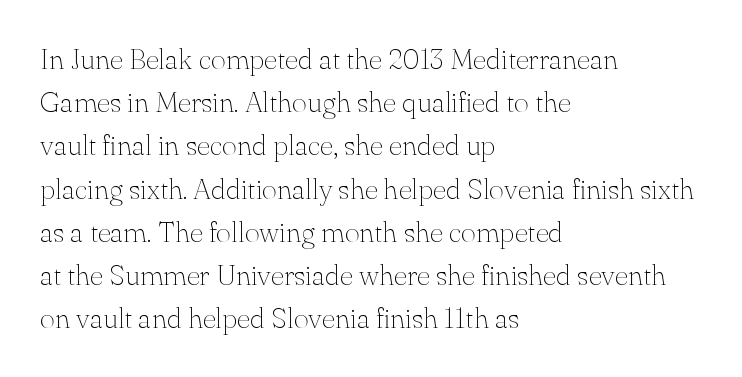
The image shows 29 px thin serif type, upright; set left-aligned, normal line spacing (1.49x), normal letter spacing, not underlined; medium stroke contrast and a small x-height.
